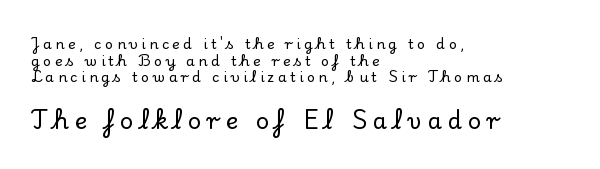
The image shows 23 px text type, upright; set left-aligned, line spacing 1.18x, unusually wide letter spacing (+0.25 em), not underlined; the second (bottom) block is 1.64x larger.
